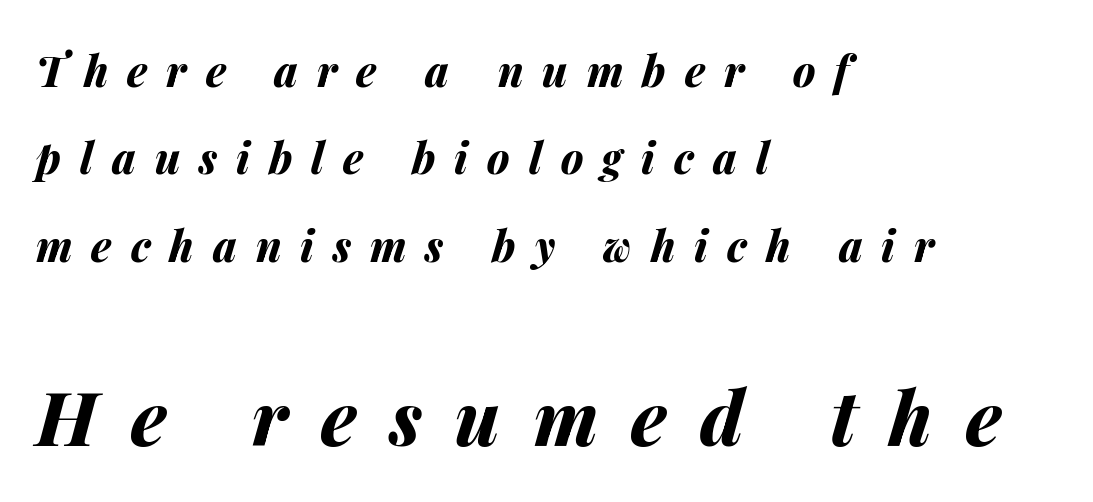
Bigger letters appear in the bottom chunk; the top chunk is reduced. Proportional: the letters do not fall into vertical columns. You could only call the tracking loose — the letters float apart. The paragraph has a hard left edge and a soft right edge.
